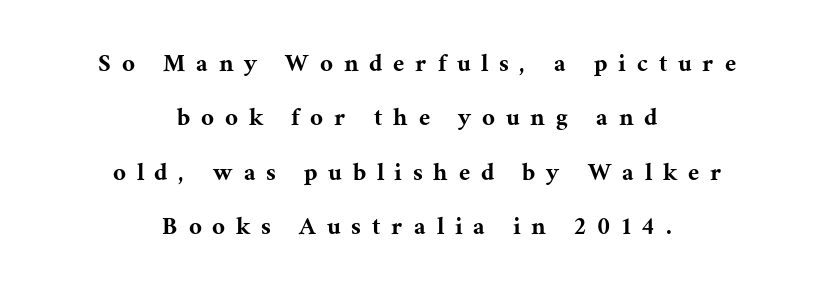
{"serif": "yes", "italic": "no", "width": "normal", "stroke_contrast": "medium", "x_height": "medium", "monospaced": "no", "underline": "no", "align": "center", "line_spacing": "loose", "line_spacing_ratio": 1.94, "letter_spacing": "wide", "letter_spacing_em": 0.41, "glyph_px": 28}
